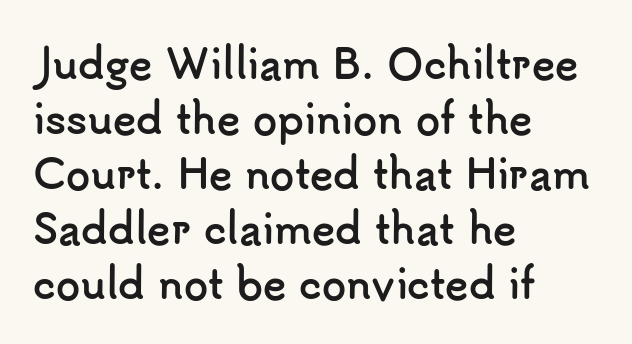
The type family on display is of the sans-serif kind. Vertically, the passage feels balanced, rows spaced as you'd expect. Notice how the stems are strictly vertical — no italics here. The typesetting leans heavy: a genuine bold.
